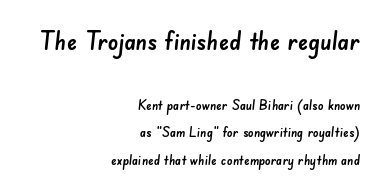
Q: Is the text underlined? A: No.
Q: How is the paragraph aligned? A: Right-aligned.
Q: Is the spacing between letters normal or unusually wide? A: Normal.
Q: Is the spacing between lines tight, normal or loose? A: Loose.
Q: Which block of text is set in a larger size, the first (top) or the second (bottom)? A: The first (top) one.
